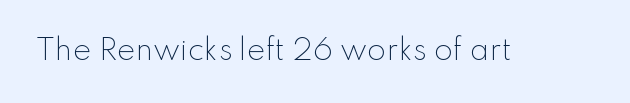
{"serif": "no", "italic": "no", "bold": "no", "weight": "light", "width": "normal", "stroke_contrast": "low", "x_height": "small", "monospaced": "no", "underline": "no", "letter_spacing": "normal", "letter_spacing_em": 0.0, "glyph_px": 28}
